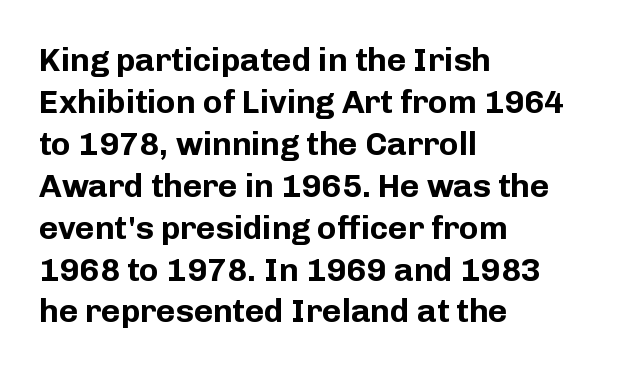
{"serif": "no", "italic": "no", "bold": "yes", "weight": "bold", "width": "normal", "stroke_contrast": "low", "x_height": "medium", "monospaced": "no", "underline": "no", "align": "left", "line_spacing": "normal", "line_spacing_ratio": 1.27, "letter_spacing": "normal", "letter_spacing_em": 0.0, "glyph_px": 33}
